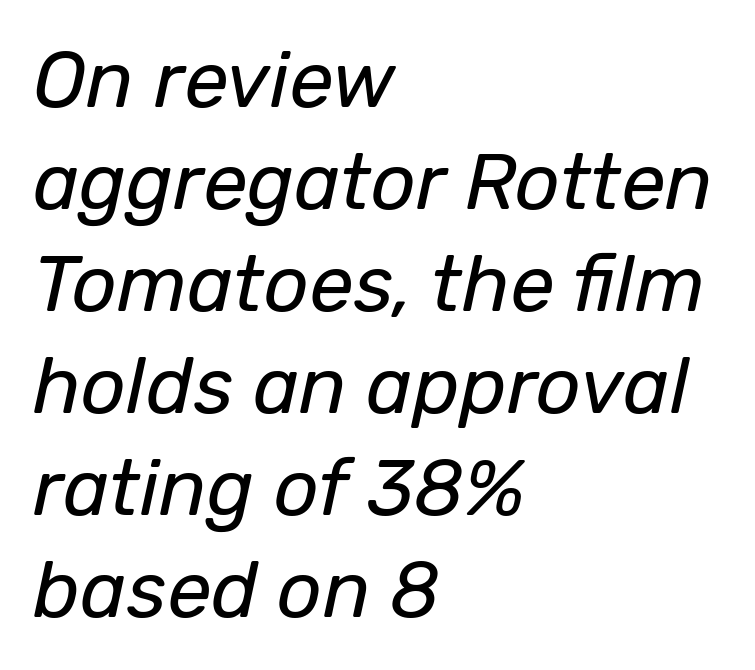
Q: Is the text bold? A: No.
Q: Is the text italic (slanted)? A: Yes, it leans right by about 12 degrees.
Q: Is the text underlined? A: No.
Q: How is the paragraph aligned? A: Left-aligned.
Q: Is the spacing between letters normal or unusually wide? A: Normal.
Q: Is the spacing between lines tight, normal or loose? A: Normal.
Q: Width (condensed, normal, or wide)? A: Normal.
Q: Stroke contrast? A: Low.
Q: x-height? A: Medium.
Q: Monospaced? A: No.
